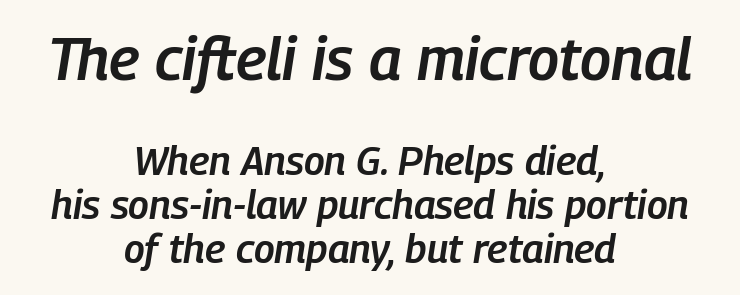
The image shows 60 px semibold, condensed type, italic (leaning right); set centered, tight line spacing (1.11x), normal letter spacing, not underlined; the first (top) block is 1.5x larger; low stroke contrast and a medium x-height.
